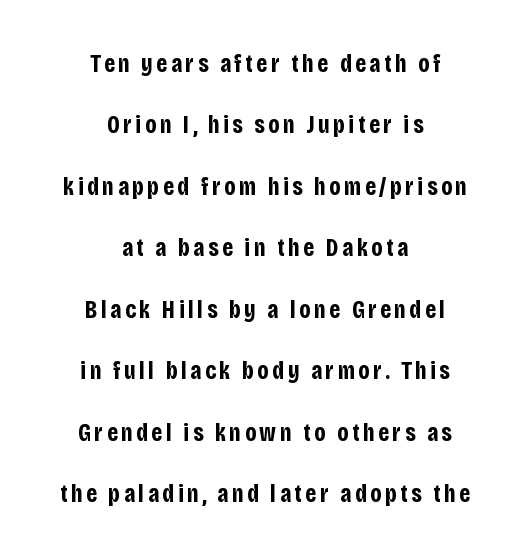
The image shows 25 px bold type, upright; set centered, loose line spacing (2.46x), not underlined.
